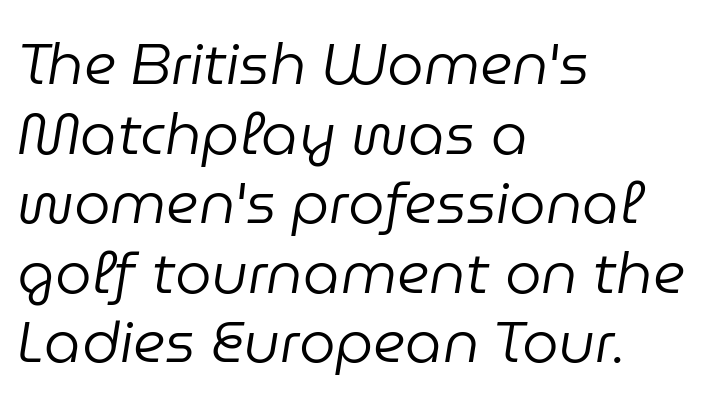
{"italic": "yes", "lean": "right", "slant_degrees": 9, "bold": "no", "weight": "regular", "width": "normal", "stroke_contrast": "low", "x_height": "medium", "monospaced": "no", "underline": "no", "align": "left", "line_spacing_ratio": 1.2, "letter_spacing": "normal", "letter_spacing_em": 0.0, "glyph_px": 58}
